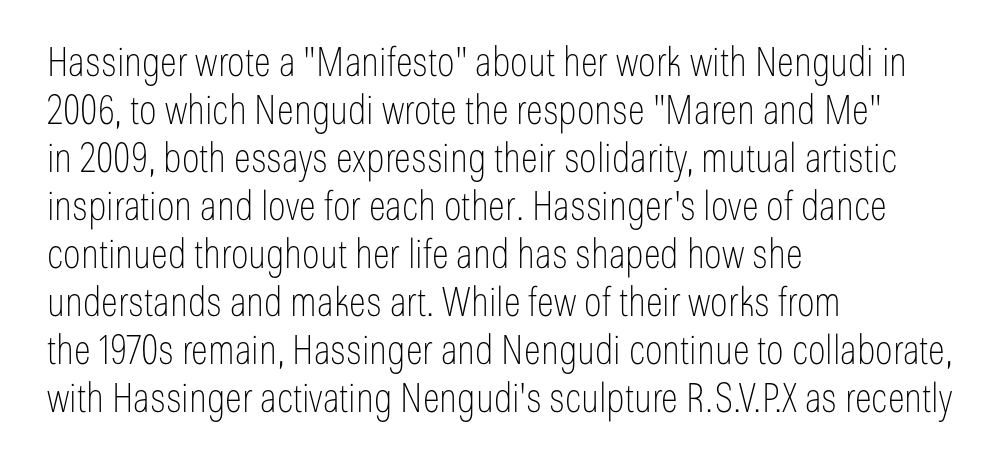
The image shows 40 px thin, condensed sans-serif type, upright; set left-aligned, line spacing 1.2x, normal letter spacing, not underlined; low stroke contrast and a medium x-height.
